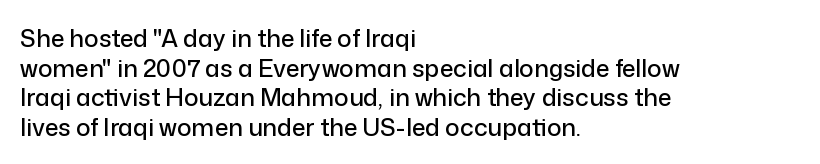
{"italic": "no", "underline": "no", "align": "left", "line_spacing_ratio": 1.23, "letter_spacing": "normal", "letter_spacing_em": 0.0, "glyph_px": 24}
